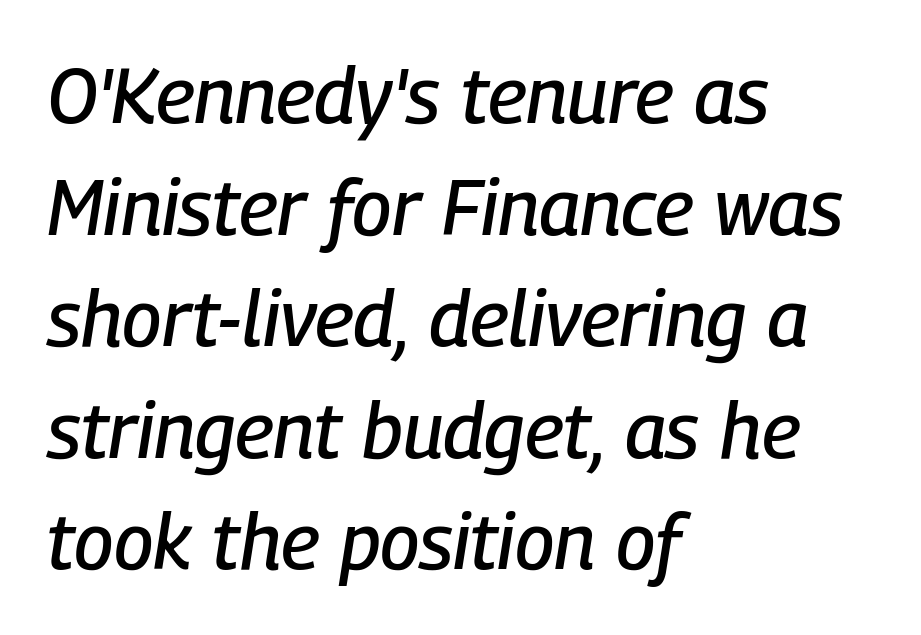
Inter-character spacing is left at the font's built-in metrics. This block has exactly the height ordinary leading produces. Visually the block forms a straight wall on the left and a jagged coastline on the right. Here the designer chose a conventional face with non-uniform glyph widths. Tall strokes in this sample are angled rather than plumb.
